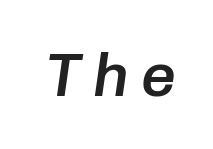
Q: Is the text bold? A: Semi-bold.
Q: Is the text italic (slanted)? A: Yes, it leans right by about 8 degrees.
Q: Is the text underlined? A: No.
Q: Width (condensed, normal, or wide)? A: Normal.
Q: Stroke contrast? A: Low.
Q: x-height? A: Medium.
Q: Monospaced? A: No.
